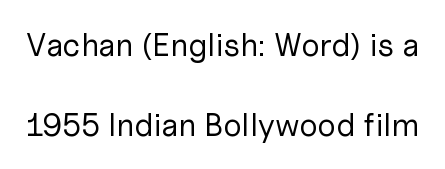
{"serif": "no", "italic": "no", "bold": "no", "weight": "regular", "width": "normal", "stroke_contrast": "low", "x_height": "medium", "monospaced": "no", "underline": "no", "line_spacing": "loose", "line_spacing_ratio": 2.5, "letter_spacing": "normal", "letter_spacing_em": 0.0, "glyph_px": 32}
